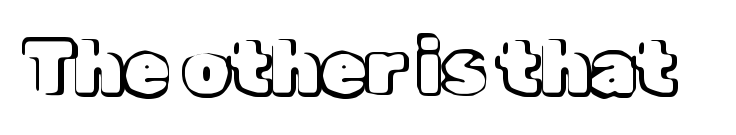
The image shows 74 px text type, upright; set normal letter spacing, not underlined; a medium x-height.
